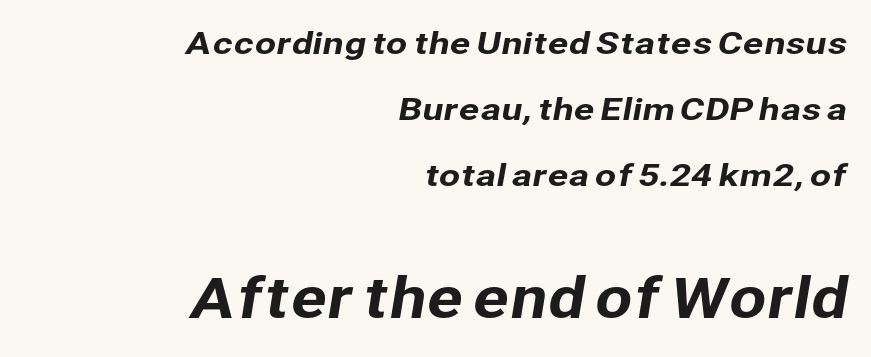
Q: Is the typeface a serif or a sans-serif typeface? A: Sans-serif.
Q: Is the text underlined? A: No.
Q: How is the paragraph aligned? A: Right-aligned.
Q: Is the spacing between letters normal or unusually wide? A: Normal.
Q: Is the spacing between lines tight, normal or loose? A: Loose.
Q: Which block of text is set in a larger size, the first (top) or the second (bottom)? A: The second (bottom) one.
Q: Width (condensed, normal, or wide)? A: Normal.
Q: Stroke contrast? A: Low.
Q: x-height? A: Medium.
Q: Monospaced? A: No.
